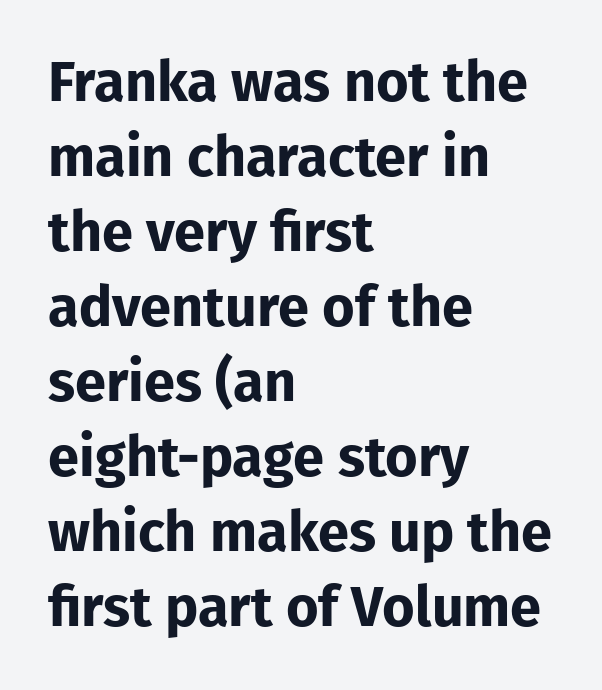
{"serif": "no", "italic": "no", "bold": "yes", "weight": "bold", "width": "normal", "stroke_contrast": "low", "x_height": "medium", "monospaced": "no", "underline": "no", "align": "left", "line_spacing": "normal", "line_spacing_ratio": 1.34, "letter_spacing": "normal", "letter_spacing_em": 0.0, "glyph_px": 56}
